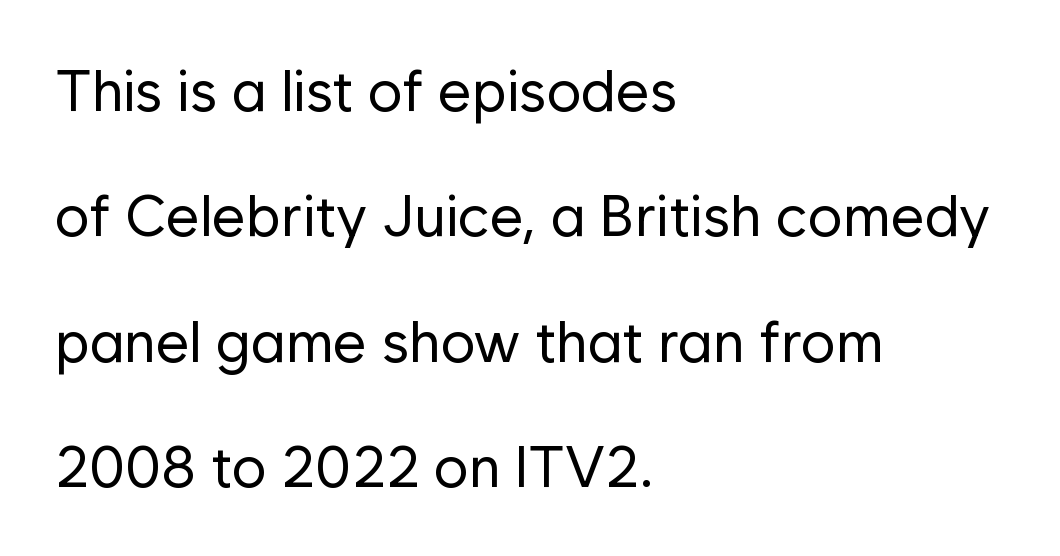
Examine the stroke ends and you'll find no serifs. Left-aligned paragraph, ragged on the right. The letterforms sit shoulder to shoulder at normal distance. Unlike italic type, these characters show no tilt at all.
